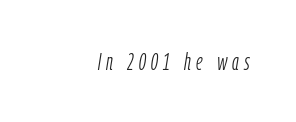
Nobody drew a line under any word here. Does the copy run flush right? Yes — the right margin is perfectly even. Posture: slanted. Tracking value appears strongly positive — letters spread wide. Compared with a typical body face, this is equally light or lighter still.
